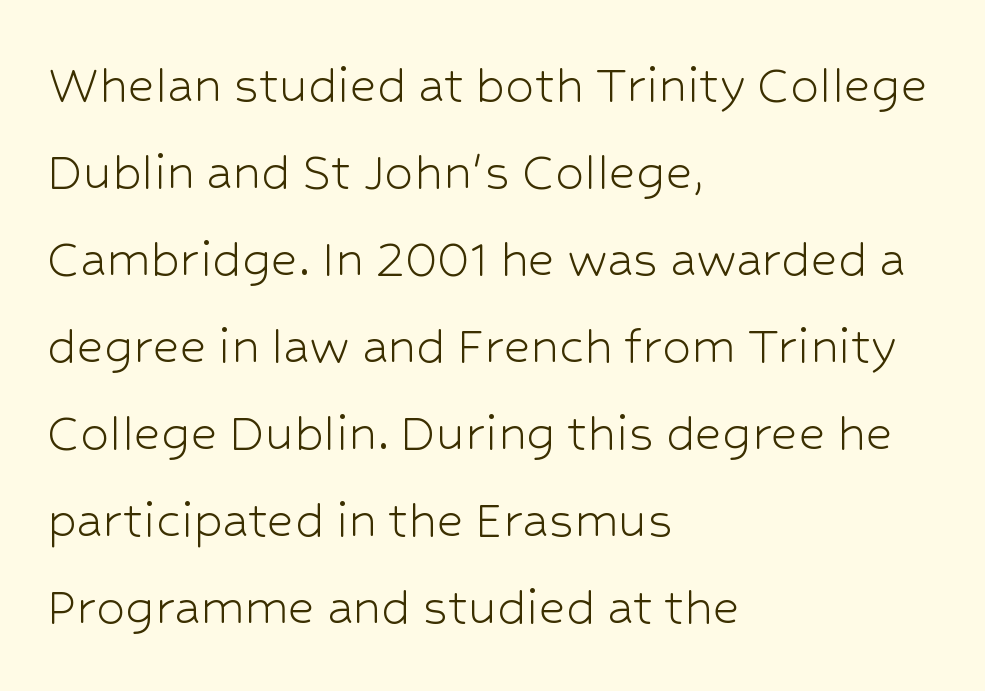
The image shows 58 px light sans-serif type, upright; set left-aligned, normal line spacing (1.5x), normal letter spacing, not underlined; low stroke contrast and a medium x-height.
